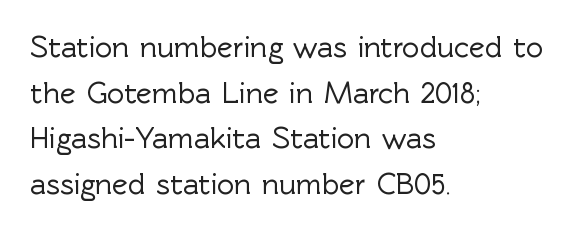
Q: Is the text italic (slanted)? A: No, it is upright.
Q: Is the typeface a serif or a sans-serif typeface? A: Sans-serif.
Q: Is the text underlined? A: No.
Q: How is the paragraph aligned? A: Left-aligned.
Q: Is the spacing between letters normal or unusually wide? A: Normal.
Q: Is the spacing between lines tight, normal or loose? A: Normal.
Q: Width (condensed, normal, or wide)? A: Normal.
Q: x-height? A: Medium.
Q: Monospaced? A: No.
